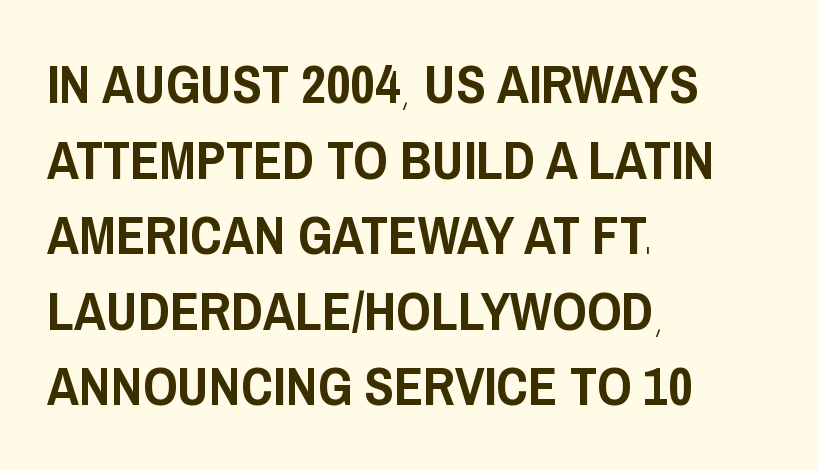
The image shows 54 px condensed sans-serif type, upright; set left-aligned, normal line spacing (1.4x), normal letter spacing, not underlined; low stroke contrast and a large x-height.
